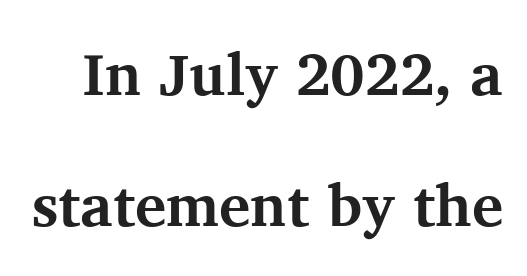
Q: Is the text bold? A: Yes.
Q: Is the text italic (slanted)? A: No, it is upright.
Q: Is the typeface a serif or a sans-serif typeface? A: Serif.
Q: Is the text underlined? A: No.
Q: Is the spacing between letters normal or unusually wide? A: Normal.
Q: Is the spacing between lines tight, normal or loose? A: Loose.
Q: Width (condensed, normal, or wide)? A: Normal.
Q: Stroke contrast? A: Medium.
Q: x-height? A: Medium.
Q: Monospaced? A: No.
